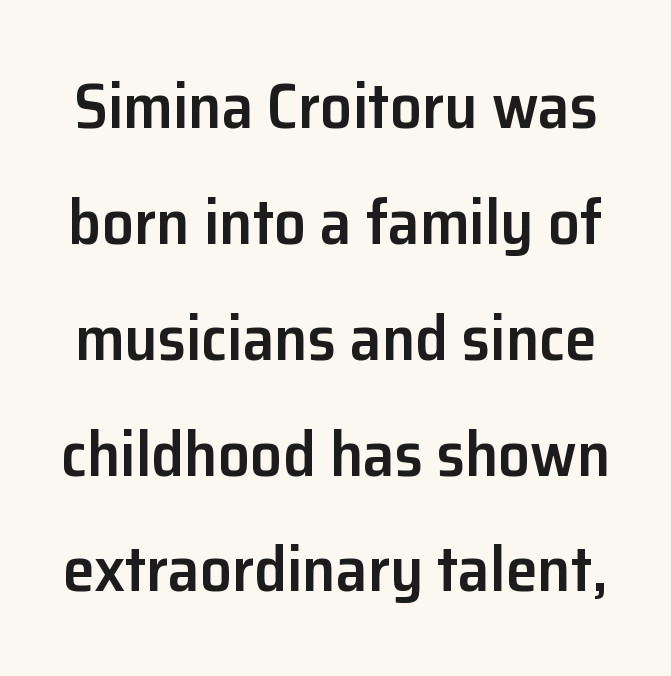
{"serif": "no", "italic": "no", "bold": "semi", "weight": "semibold", "width": "normal", "stroke_contrast": "low", "x_height": "medium", "monospaced": "no", "underline": "no", "line_spacing_ratio": 1.81, "letter_spacing": "normal", "letter_spacing_em": 0.0, "glyph_px": 64}
